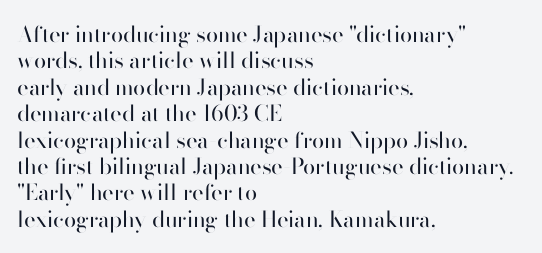
Q: Is the text bold? A: No.
Q: Is the text italic (slanted)? A: No, it is upright.
Q: Is the text underlined? A: No.
Q: How is the paragraph aligned? A: Left-aligned.
Q: Is the spacing between letters normal or unusually wide? A: Normal.
